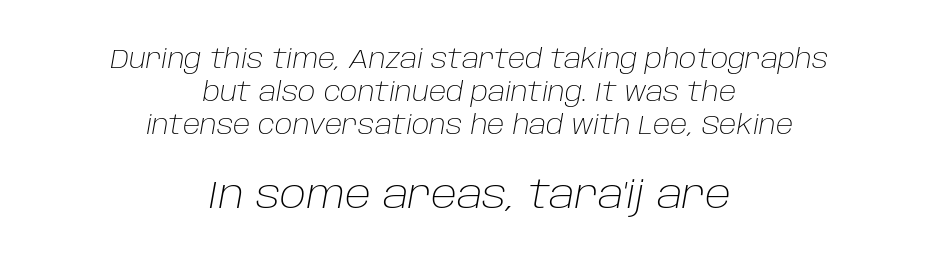
Q: Is the text bold? A: No.
Q: Is the text italic (slanted)? A: Yes, it leans right by about 10 degrees.
Q: Is the text underlined? A: No.
Q: How is the paragraph aligned? A: Centered.
Q: Is the spacing between letters normal or unusually wide? A: Normal.
Q: Is the spacing between lines tight, normal or loose? A: Normal.
Q: Which block of text is set in a larger size, the first (top) or the second (bottom)? A: The second (bottom) one.
Q: Width (condensed, normal, or wide)? A: Normal.
Q: Stroke contrast? A: Low.
Q: x-height? A: Large.
Q: Monospaced? A: No.
